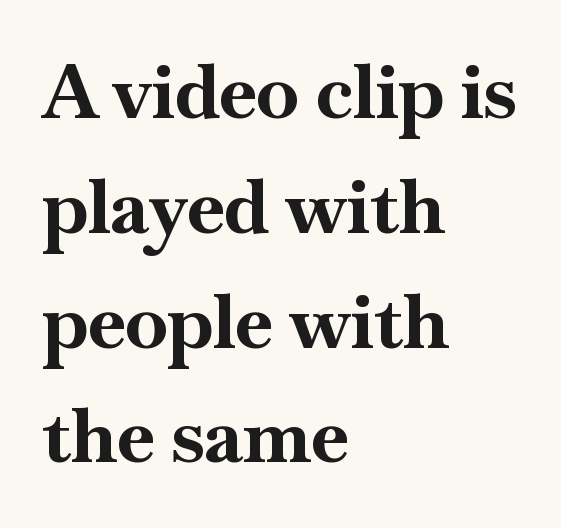
The image shows 76 px bold serif type, upright; set left-aligned, normal line spacing (1.51x), normal letter spacing, not underlined; high stroke contrast and a small x-height.
